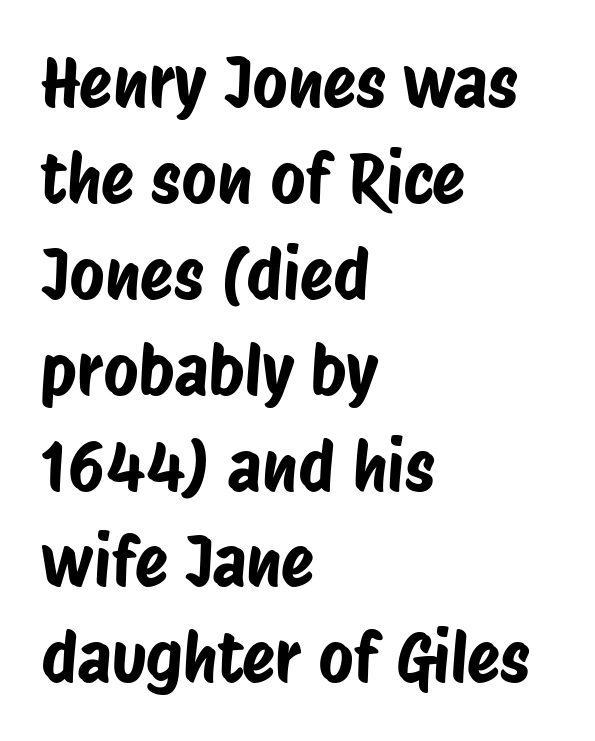
The image shows 68 px condensed sans-serif type; set left-aligned, normal line spacing (1.41x), normal letter spacing, not underlined; low stroke contrast and a large x-height.
